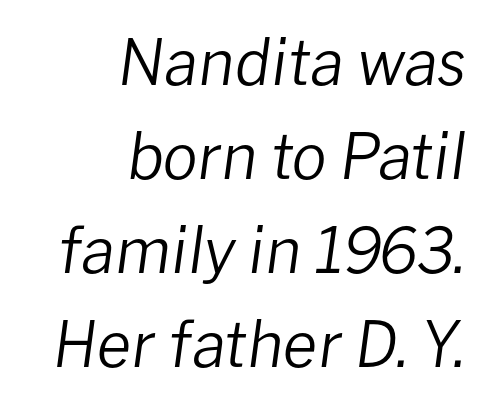
This sample uses plain, unmodified letter spacing. On a weight scale, this lands at 450 or below. Where is the straight margin? On the right. Looking at the ascenders, they clearly lean.
